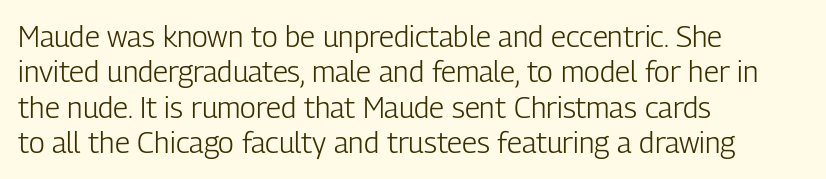
Q: Is the text bold? A: No.
Q: Is the text italic (slanted)? A: No, it is upright.
Q: Is the typeface a serif or a sans-serif typeface? A: Sans-serif.
Q: Is the text underlined? A: No.
Q: How is the paragraph aligned? A: Left-aligned.
Q: Is the spacing between letters normal or unusually wide? A: Normal.
Q: Width (condensed, normal, or wide)? A: Condensed.
Q: Stroke contrast? A: Low.
Q: x-height? A: Medium.
Q: Monospaced? A: No.
